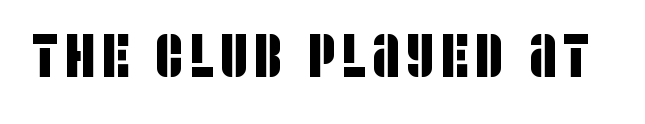
The image shows 60 px condensed sans-serif type; set not underlined; low stroke contrast and a large x-height.
